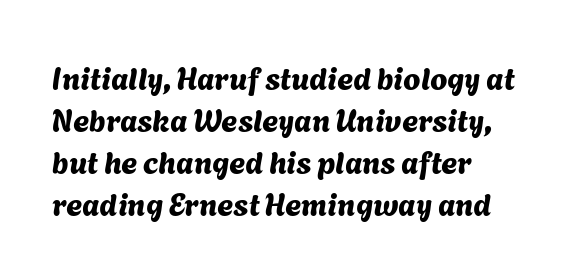
{"serif": "no", "width": "normal", "stroke_contrast": "medium", "x_height": "medium", "monospaced": "no", "underline": "no", "line_spacing": "normal", "line_spacing_ratio": 1.35, "letter_spacing": "normal", "letter_spacing_em": 0.0, "glyph_px": 31}
